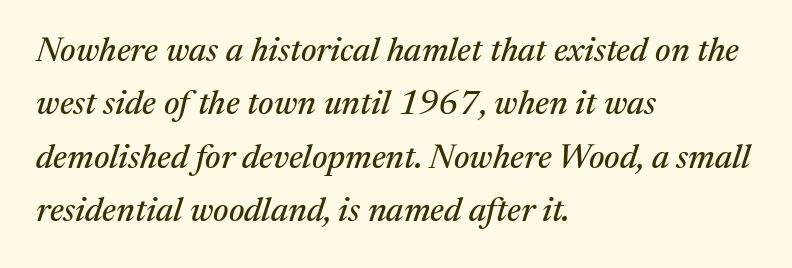
Q: Is the text italic (slanted)? A: Yes, it leans right by about 17 degrees.
Q: Is the typeface a serif or a sans-serif typeface? A: Serif.
Q: Is the text underlined? A: No.
Q: How is the paragraph aligned? A: Left-aligned.
Q: Is the spacing between letters normal or unusually wide? A: Normal.
Q: Is the spacing between lines tight, normal or loose? A: Normal.
Q: Width (condensed, normal, or wide)? A: Normal.
Q: Stroke contrast? A: Medium.
Q: x-height? A: Medium.
Q: Monospaced? A: No.
